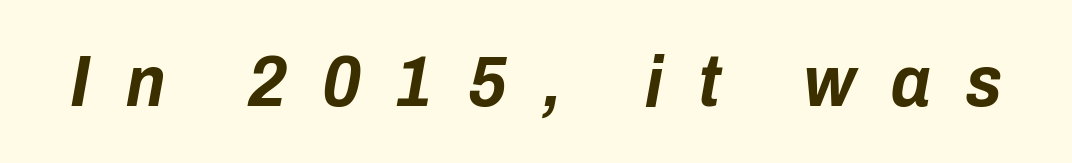
Q: Is the text bold? A: Yes.
Q: Is the text italic (slanted)? A: Yes, it leans right by about 10 degrees.
Q: Is the text underlined? A: No.
Q: Is the spacing between letters normal or unusually wide? A: Unusually wide.
Q: Width (condensed, normal, or wide)? A: Condensed.
Q: Stroke contrast? A: Low.
Q: x-height? A: Medium.
Q: Monospaced? A: No.
